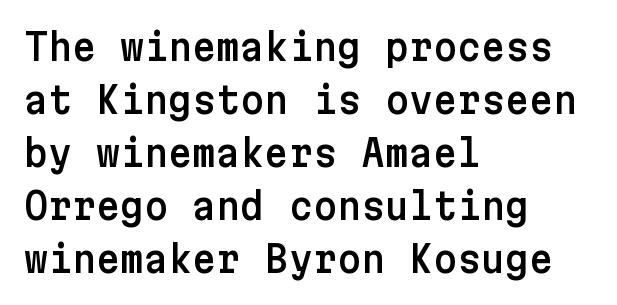
Horizontal alignment here is leftward, the default for most running prose. This block has exactly the height ordinary leading produces. The type sits square on the baseline with zero lean. Decoration check: the copy has no underline. In terms of letterspacing, this is plain default setting.
